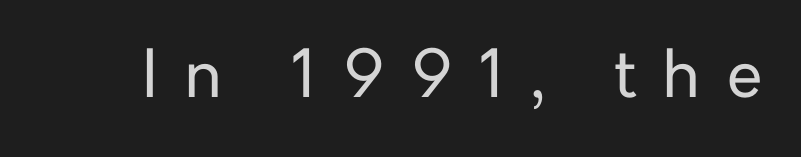
The image shows 65 px regular-weight sans-serif type, upright; set unusually wide letter spacing (+0.4 em), not underlined; low stroke contrast and a medium x-height.
